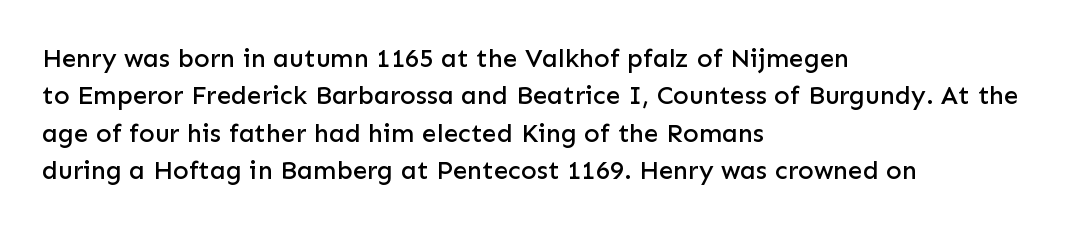
The image shows 26 px text type, upright; set left-aligned, normal line spacing (1.44x), normal letter spacing, not underlined.
